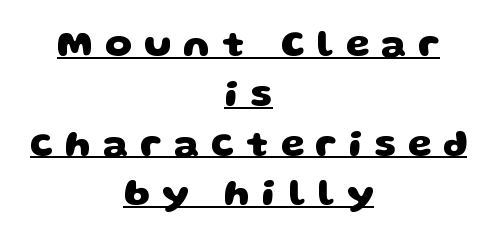
{"serif": "no", "bold": "yes", "weight": "heavy", "width": "wide", "stroke_contrast": "low", "x_height": "large", "monospaced": "no", "underline": "yes", "align": "center", "line_spacing": "normal", "line_spacing_ratio": 1.31, "letter_spacing": "wide", "letter_spacing_em": 0.31, "glyph_px": 38}
